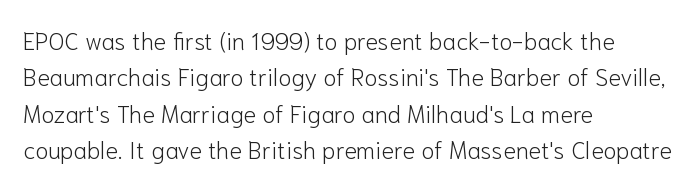
The image shows 24 px text type, upright; set left-aligned, normal line spacing (1.52x), normal letter spacing, not underlined.
